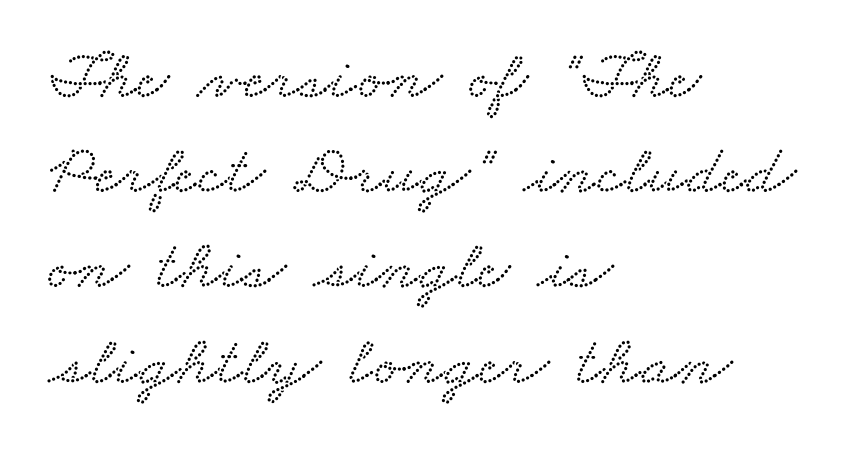
You could not count columns in this text — the font is proportionally spaced. Does the copy run flush right? No — it runs flush left. This sample uses a serif face. Words appear dense and cohesive because spacing is normal. Underline: absent.
